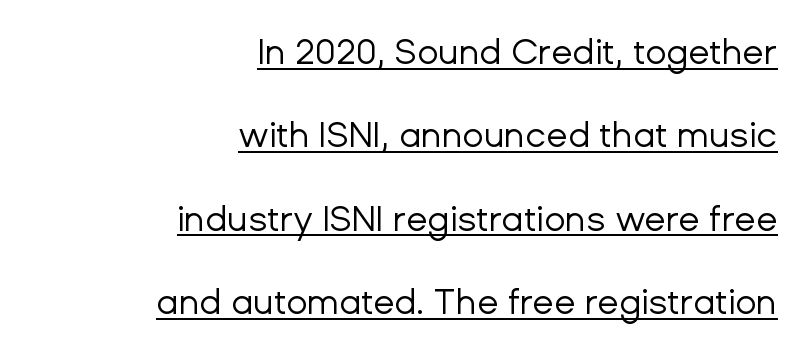
Q: Is the text bold? A: No.
Q: Is the text italic (slanted)? A: No, it is upright.
Q: Is the typeface a serif or a sans-serif typeface? A: Sans-serif.
Q: Is the text underlined? A: Yes.
Q: How is the paragraph aligned? A: Right-aligned.
Q: Is the spacing between letters normal or unusually wide? A: Normal.
Q: Is the spacing between lines tight, normal or loose? A: Loose.
Q: Width (condensed, normal, or wide)? A: Normal.
Q: Stroke contrast? A: Low.
Q: x-height? A: Medium.
Q: Monospaced? A: No.
